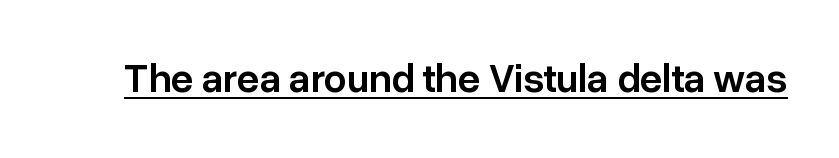
The image shows 40 px semibold sans-serif type, upright; set normal letter spacing, underlined; low stroke contrast and a medium x-height.
